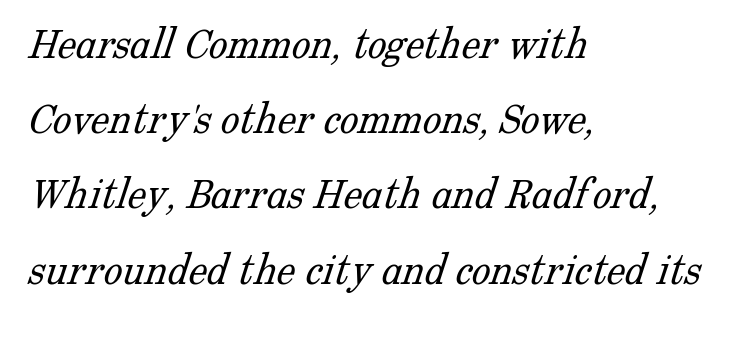
Q: Is the text bold? A: No.
Q: Is the typeface a serif or a sans-serif typeface? A: Serif.
Q: Is the text underlined? A: No.
Q: How is the paragraph aligned? A: Left-aligned.
Q: Is the spacing between letters normal or unusually wide? A: Normal.
Q: Is the spacing between lines tight, normal or loose? A: Normal.
Q: Width (condensed, normal, or wide)? A: Normal.
Q: Stroke contrast? A: Low.
Q: x-height? A: Medium.
Q: Monospaced? A: No.
